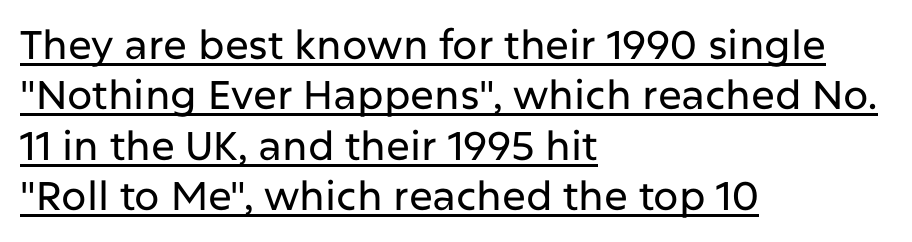
{"serif": "no", "italic": "no", "width": "normal", "stroke_contrast": "low", "x_height": "medium", "monospaced": "no", "underline": "yes", "align": "left", "line_spacing": "normal", "line_spacing_ratio": 1.26, "letter_spacing": "normal", "letter_spacing_em": 0.0, "glyph_px": 40}
